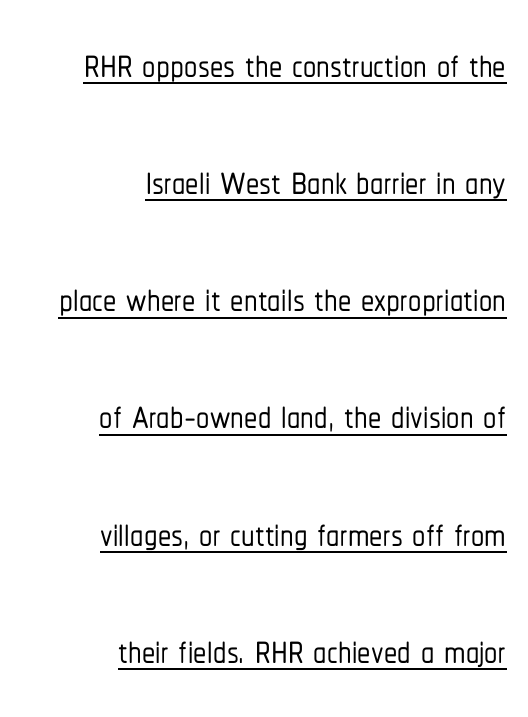
{"serif": "no", "italic": "no", "width": "condensed", "stroke_contrast": "low", "x_height": "medium", "monospaced": "no", "underline": "yes", "align": "right", "line_spacing": "loose", "line_spacing_ratio": 2.21, "letter_spacing": "normal", "letter_spacing_em": 0.0, "glyph_px": 53}
